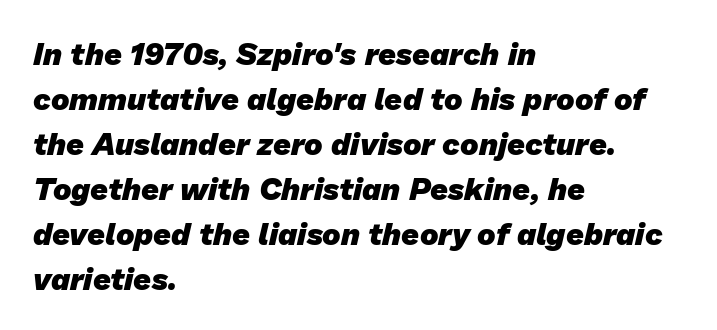
The image shows 31 px heavy sans-serif type; set left-aligned, normal line spacing (1.45x), normal letter spacing, not underlined; low stroke contrast and a medium x-height.
